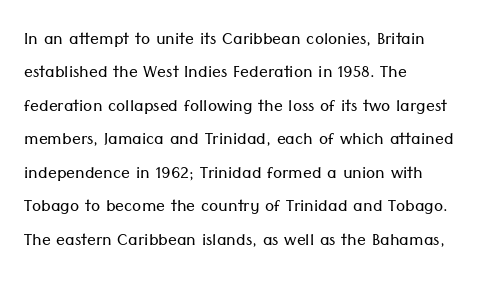
Q: Is the text bold? A: No.
Q: Is the text italic (slanted)? A: No, it is upright.
Q: Is the text underlined? A: No.
Q: How is the paragraph aligned? A: Left-aligned.
Q: Is the spacing between letters normal or unusually wide? A: Normal.
Q: Is the spacing between lines tight, normal or loose? A: Normal.
